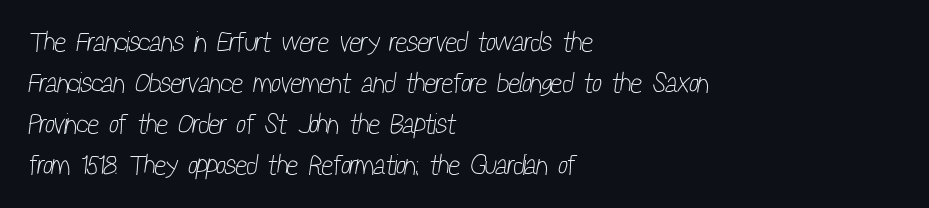
Examine the stroke ends and you'll find no serifs. Underlining? Definitely not there. Visually the block forms a straight wall on the left and a jagged coastline on the right. Whoever set this chose a conventional vertical rhythm. The letters sit at their default tracking, neither squeezed nor spread. Stroke thickness stays within the range of a standard reading face or lighter.
